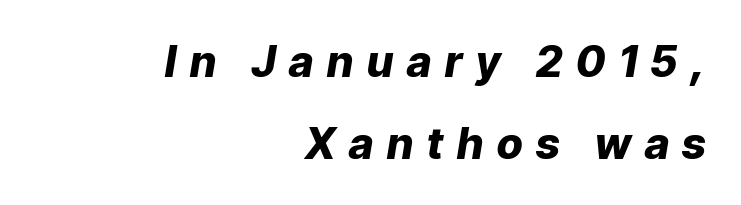
Q: Is the text bold? A: Yes.
Q: Is the text italic (slanted)? A: Yes, it leans right by about 9 degrees.
Q: Is the text underlined? A: No.
Q: How is the paragraph aligned? A: Right-aligned.
Q: Is the spacing between letters normal or unusually wide? A: Unusually wide.
Q: Is the spacing between lines tight, normal or loose? A: Loose.
Q: Width (condensed, normal, or wide)? A: Normal.
Q: Stroke contrast? A: Low.
Q: x-height? A: Medium.
Q: Monospaced? A: No.
